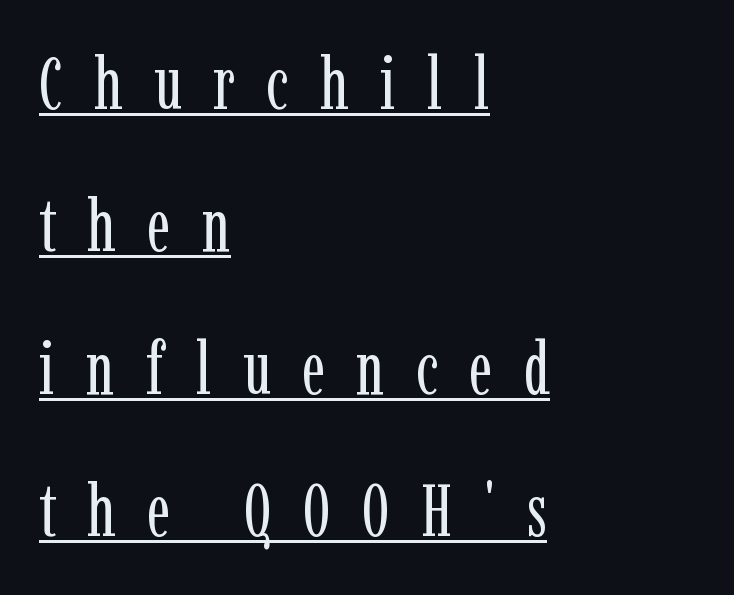
Q: Is the text bold? A: No.
Q: Is the text italic (slanted)? A: No, it is upright.
Q: Is the typeface a serif or a sans-serif typeface? A: Serif.
Q: Is the text underlined? A: Yes.
Q: How is the paragraph aligned? A: Left-aligned.
Q: Is the spacing between letters normal or unusually wide? A: Unusually wide.
Q: Is the spacing between lines tight, normal or loose? A: Loose.
Q: Width (condensed, normal, or wide)? A: Condensed.
Q: Stroke contrast? A: Low.
Q: x-height? A: Medium.
Q: Monospaced? A: No.
